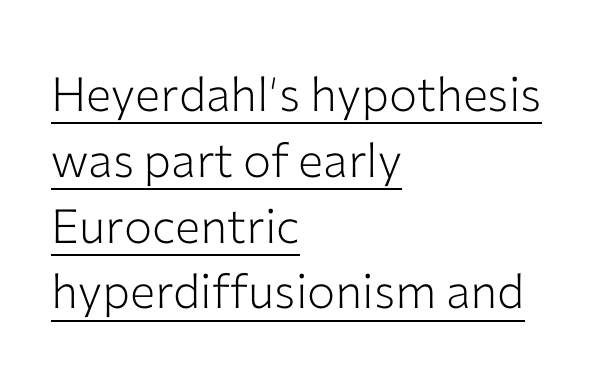
Q: Is the text bold? A: No.
Q: Is the text italic (slanted)? A: No, it is upright.
Q: Is the typeface a serif or a sans-serif typeface? A: Sans-serif.
Q: Is the text underlined? A: Yes.
Q: How is the paragraph aligned? A: Left-aligned.
Q: Is the spacing between letters normal or unusually wide? A: Normal.
Q: Is the spacing between lines tight, normal or loose? A: Normal.
Q: Width (condensed, normal, or wide)? A: Normal.
Q: Stroke contrast? A: Low.
Q: x-height? A: Medium.
Q: Monospaced? A: No.
